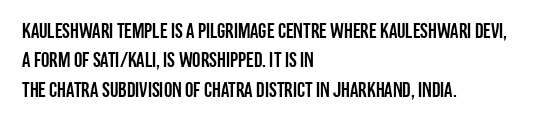
{"italic": "no", "underline": "no", "align": "left", "line_spacing": "normal", "line_spacing_ratio": 1.4, "letter_spacing": "normal", "letter_spacing_em": 0.0, "glyph_px": 21}
